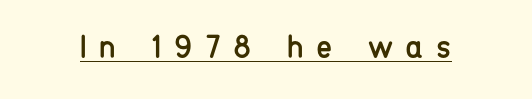
Q: Is the text bold? A: No.
Q: Is the text italic (slanted)? A: No, it is upright.
Q: Is the typeface a serif or a sans-serif typeface? A: Sans-serif.
Q: Is the text underlined? A: Yes.
Q: Is the spacing between letters normal or unusually wide? A: Unusually wide.
Q: Width (condensed, normal, or wide)? A: Condensed.
Q: Stroke contrast? A: Low.
Q: x-height? A: Medium.
Q: Monospaced? A: No.
